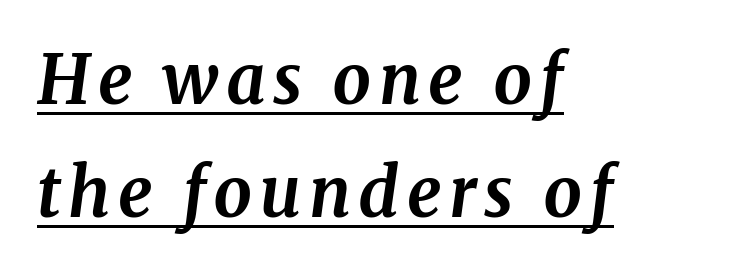
{"serif": "yes", "italic": "yes", "lean": "right", "slant_degrees": 8, "bold": "yes", "weight": "bold", "width": "normal", "stroke_contrast": "medium", "x_height": "medium", "monospaced": "no", "underline": "yes", "align": "left", "line_spacing": "normal", "line_spacing_ratio": 1.66, "glyph_px": 68}
